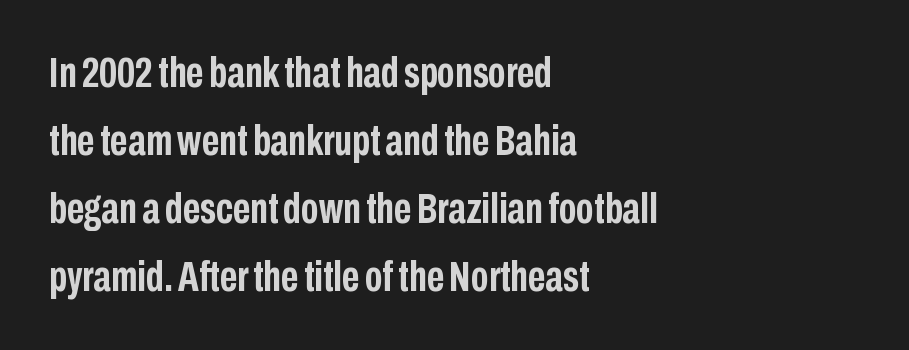
Q: Is the text bold? A: Yes.
Q: Is the text italic (slanted)? A: No, it is upright.
Q: Is the typeface a serif or a sans-serif typeface? A: Sans-serif.
Q: Is the text underlined? A: No.
Q: How is the paragraph aligned? A: Left-aligned.
Q: Is the spacing between letters normal or unusually wide? A: Normal.
Q: Is the spacing between lines tight, normal or loose? A: Normal.
Q: Width (condensed, normal, or wide)? A: Condensed.
Q: Stroke contrast? A: Low.
Q: x-height? A: Medium.
Q: Monospaced? A: No.
